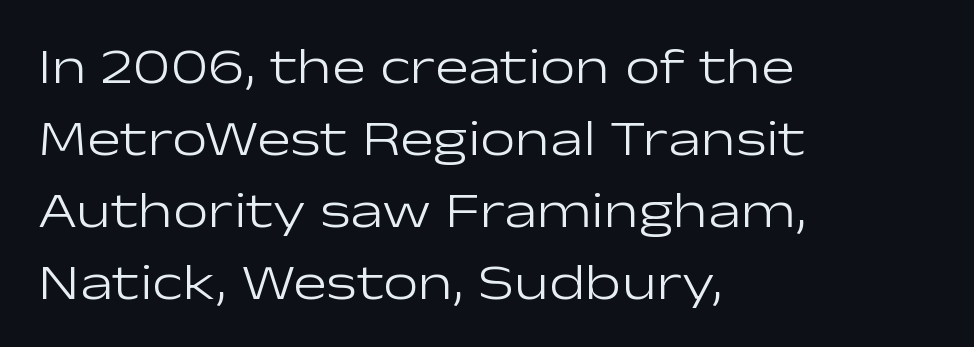
The image shows 50 px light, wide sans-serif type, upright; set left-aligned, normal line spacing (1.44x), normal letter spacing, not underlined; low stroke contrast and a medium x-height.
